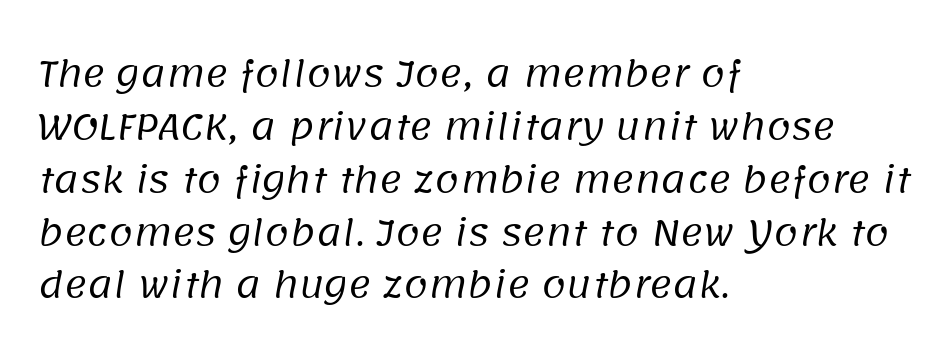
Caption: face not bold, strokes unweighted. The face used here is a sans, in the tradition of grotesques and geometrics. Rule under the text: the space is simply empty. Caption: multi-line text, flush left, ragged right.
